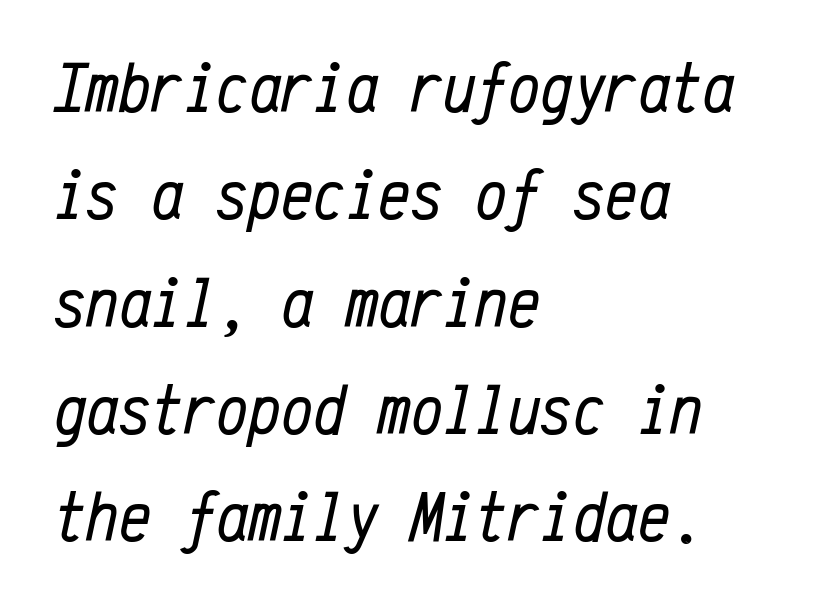
Q: Is the text bold? A: No.
Q: Is the text italic (slanted)? A: Yes, it leans right by about 12 degrees.
Q: Is the text underlined? A: No.
Q: How is the paragraph aligned? A: Left-aligned.
Q: Is the spacing between letters normal or unusually wide? A: Normal.
Q: Is the spacing between lines tight, normal or loose? A: Normal.
Q: Width (condensed, normal, or wide)? A: Condensed.
Q: Stroke contrast? A: Low.
Q: x-height? A: Medium.
Q: Monospaced? A: Yes.
